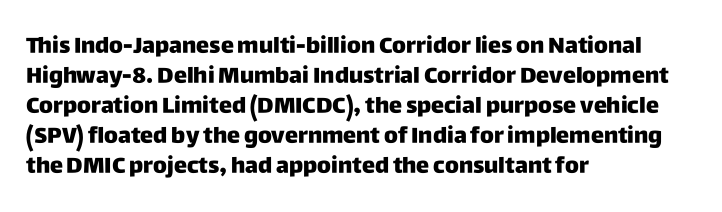
Italic: no, the glyphs are upright roman. Standard letterfit; no display-style spreading of the glyphs. Glance below the letters and you will spot only blank space. Its strokes are broad and dark, the hallmark of bold type.
